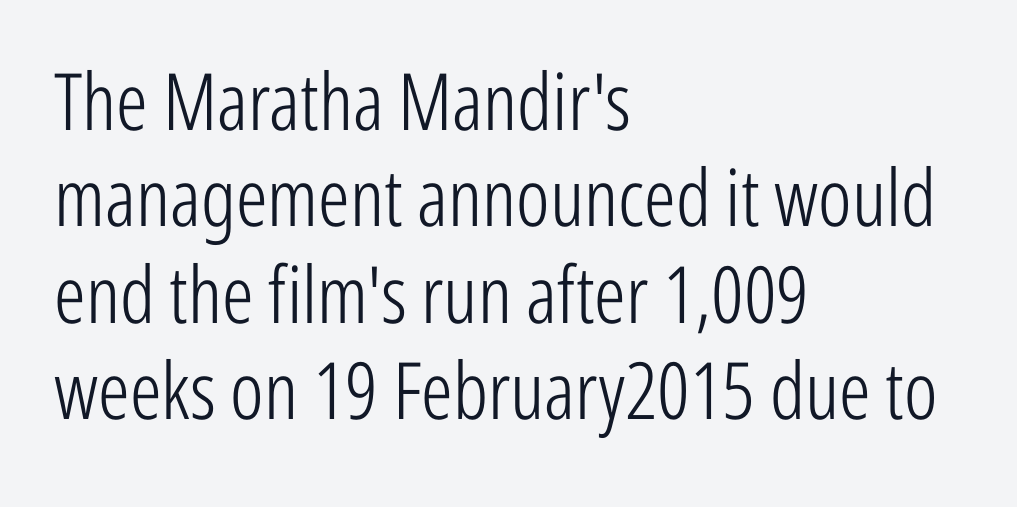
The image shows 79 px light, condensed sans-serif type, upright; set left-aligned, line spacing 1.22x, normal letter spacing, not underlined; low stroke contrast and a medium x-height.
